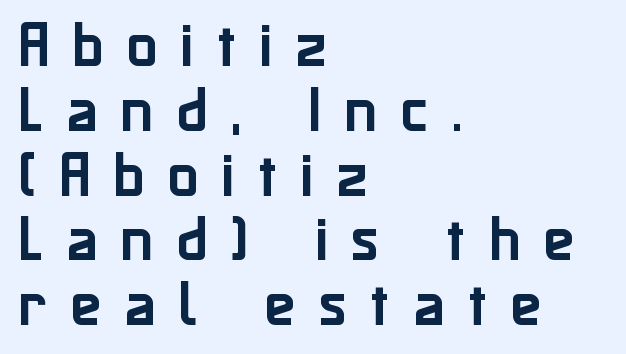
{"serif": "no", "italic": "no", "width": "normal", "stroke_contrast": "low", "x_height": "medium", "monospaced": "no", "underline": "no", "align": "left", "line_spacing": "normal", "line_spacing_ratio": 1.27, "letter_spacing": "wide", "letter_spacing_em": 0.45, "glyph_px": 51}
